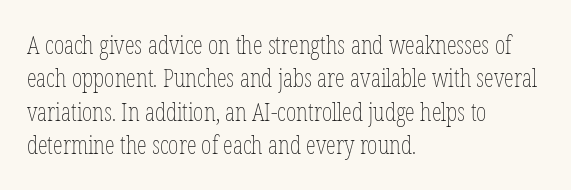
{"italic": "no", "bold": "no", "underline": "no", "align": "left", "line_spacing": "normal", "line_spacing_ratio": 1.34, "letter_spacing": "normal", "letter_spacing_em": 0.0, "glyph_px": 25}
